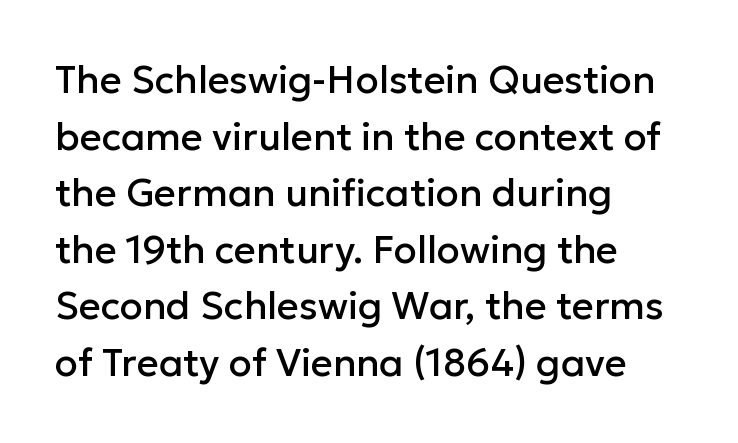
{"serif": "no", "italic": "no", "width": "normal", "stroke_contrast": "low", "x_height": "medium", "monospaced": "no", "underline": "no", "align": "left", "line_spacing": "normal", "line_spacing_ratio": 1.49, "letter_spacing": "normal", "letter_spacing_em": 0.0, "glyph_px": 38}
